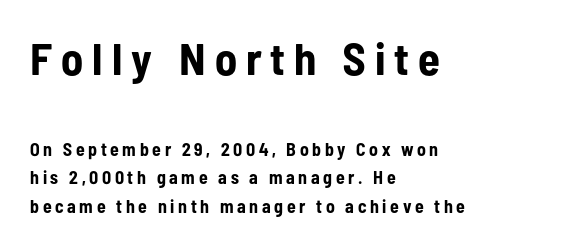
{"serif": "no", "italic": "no", "bold": "yes", "weight": "bold", "width": "condensed", "stroke_contrast": "low", "x_height": "medium", "monospaced": "no", "underline": "no", "align": "left", "line_spacing": "normal", "line_spacing_ratio": 1.59, "letter_spacing": "wide", "letter_spacing_em": 0.2, "larger_block": "first", "size_ratio": 2.5, "glyph_px": 45}
